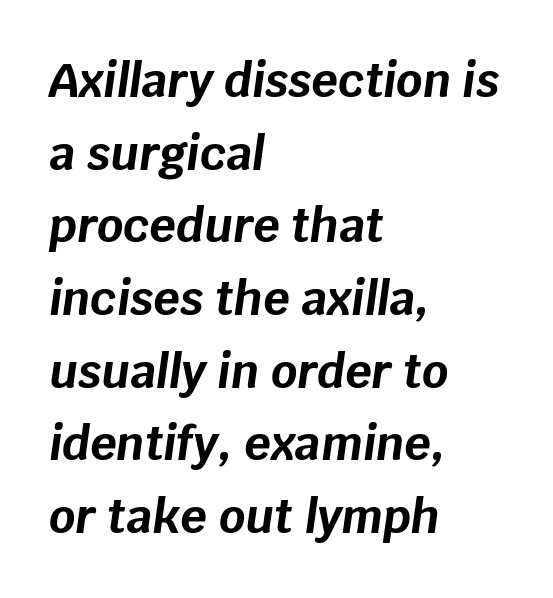
{"italic": "yes", "lean": "right", "slant_degrees": 8, "bold": "yes", "weight": "bold", "width": "normal", "stroke_contrast": "low", "x_height": "large", "monospaced": "no", "underline": "no", "align": "left", "line_spacing": "normal", "line_spacing_ratio": 1.58, "letter_spacing": "normal", "letter_spacing_em": 0.0, "glyph_px": 46}
